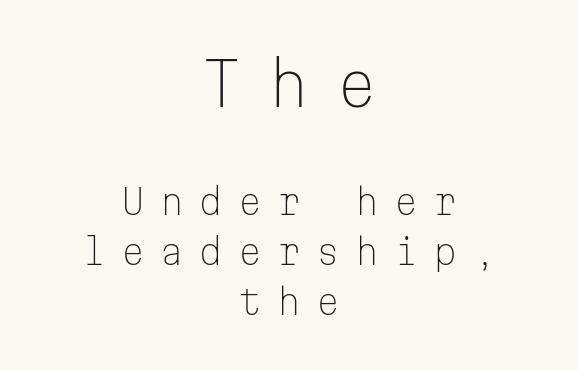
The passage shown begins with its larger block and ends with its smaller one. Is there much room between lines? A standard amount, neither cramped nor airy. Vertical stems look standard width or narrower in stroke. The space beneath each line is pristine and unruled. Designer's note — italics off, roman on.
